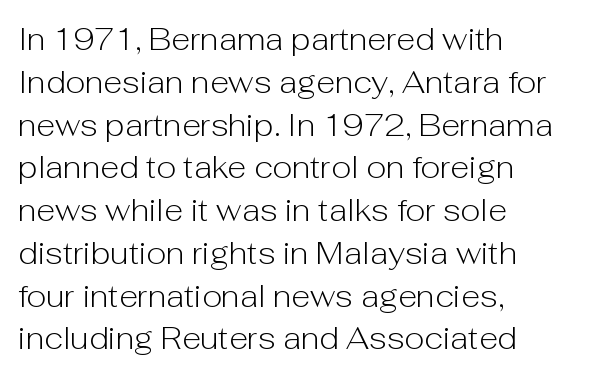
{"serif": "no", "italic": "no", "bold": "no", "weight": "light", "width": "normal", "stroke_contrast": "low", "x_height": "medium", "monospaced": "no", "underline": "no", "align": "left", "line_spacing": "normal", "line_spacing_ratio": 1.38, "letter_spacing": "normal", "letter_spacing_em": 0.0, "glyph_px": 31}
